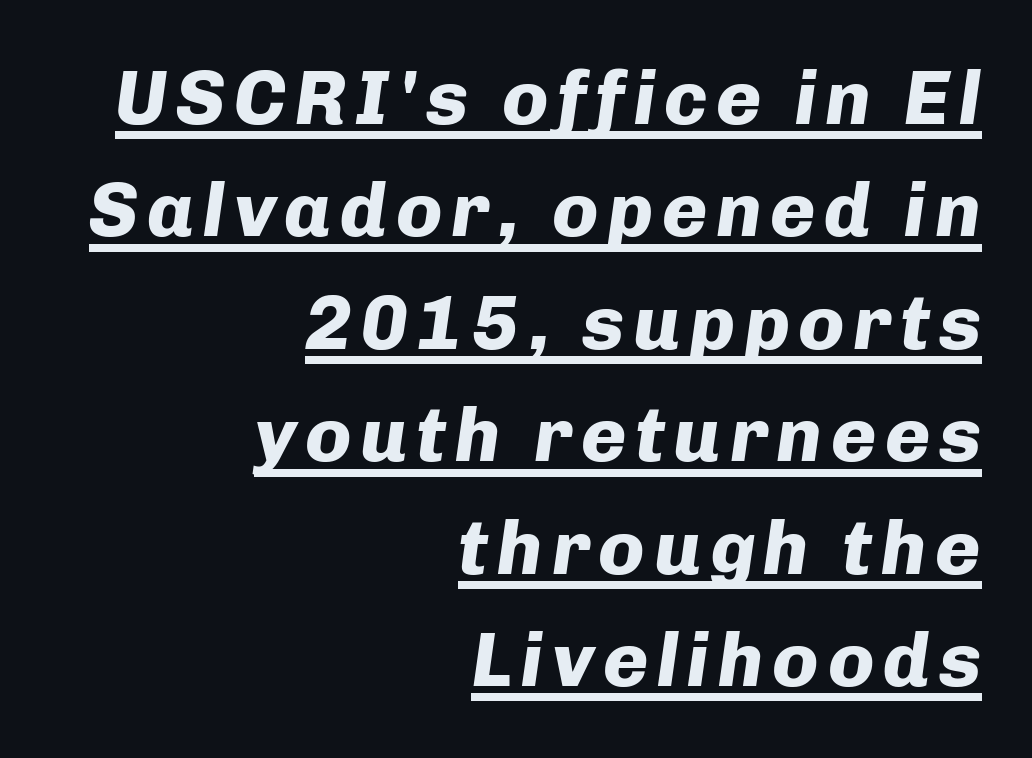
You can see a thin bar hugging the bottom of the glyphs. As a designer I'd log this as weight 700, bold. The letters are slanted; this is an italic face. Summary of vertical rhythm: regular, with standard interline spacing.
